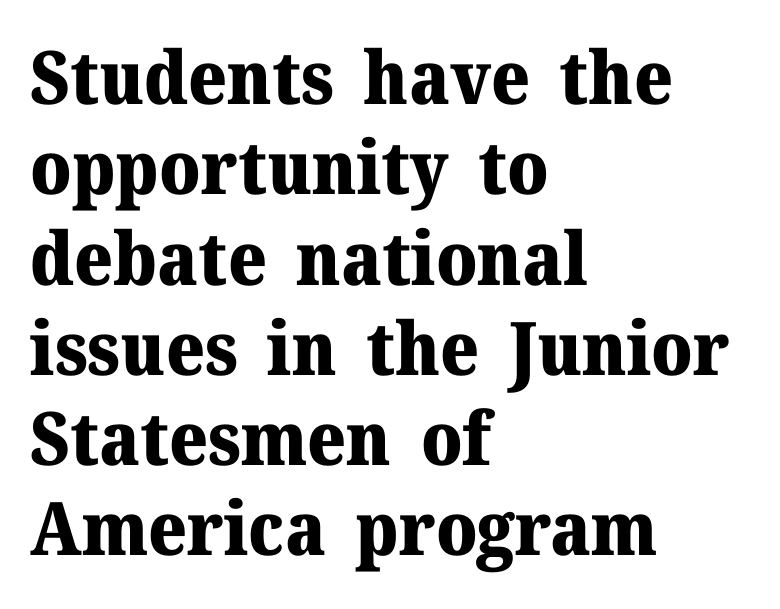
Q: Is the text bold? A: Yes.
Q: Is the text italic (slanted)? A: No, it is upright.
Q: Is the typeface a serif or a sans-serif typeface? A: Serif.
Q: Is the text underlined? A: No.
Q: How is the paragraph aligned? A: Left-aligned.
Q: Is the spacing between letters normal or unusually wide? A: Normal.
Q: Width (condensed, normal, or wide)? A: Normal.
Q: Stroke contrast? A: Medium.
Q: x-height? A: Medium.
Q: Monospaced? A: No.
